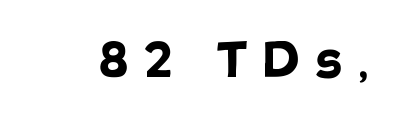
The image shows 65 px semibold sans-serif type, upright; set unusually wide letter spacing (+0.25 em), not underlined; low stroke contrast and a large x-height.
